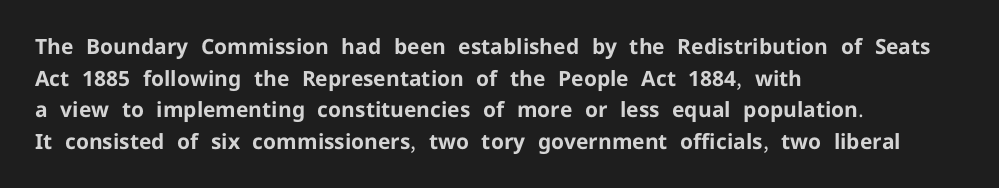
This is roman type, the default non-slanted kind. Observe the ordinary spacing: letters are neighbours, not strangers. The space between consecutive lines is moderate. Leftover space on each line is placed entirely after the last word. The string is rendered with underlining switched off. What weight is shown? A full bold with thick strokes.
